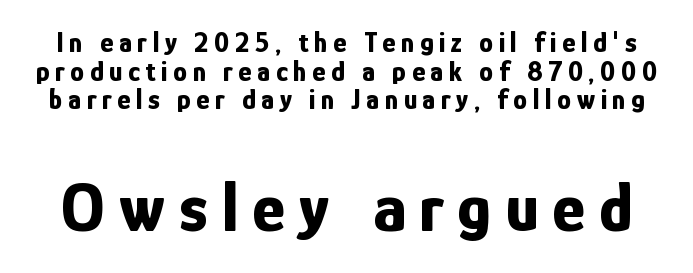
The image shows 70 px bold, condensed sans-serif type, upright; set tight line spacing (1.02x), unusually wide letter spacing (+0.2 em), not underlined; the second (bottom) block is 2.5x larger; low stroke contrast and a medium x-height.
